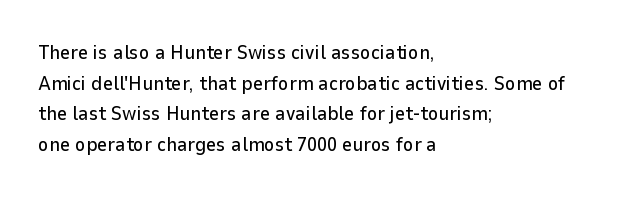
Q: Is the text italic (slanted)? A: No, it is upright.
Q: Is the text underlined? A: No.
Q: How is the paragraph aligned? A: Left-aligned.
Q: Is the spacing between letters normal or unusually wide? A: Normal.
Q: Is the spacing between lines tight, normal or loose? A: Normal.
